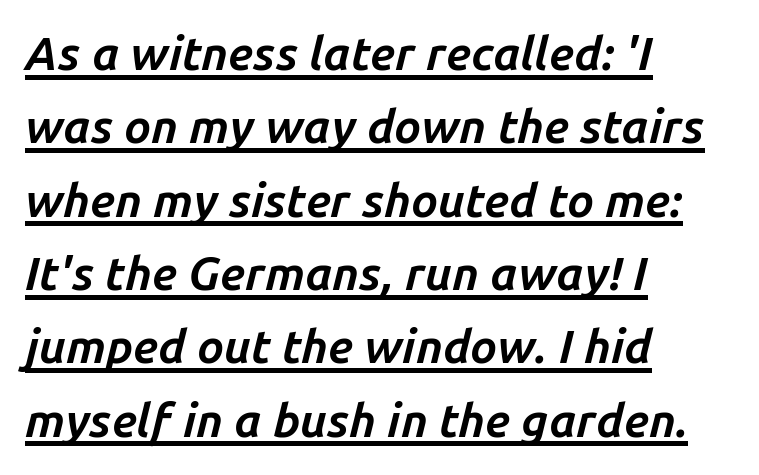
Q: Is the text bold? A: Yes.
Q: Is the text italic (slanted)? A: Yes, it leans right by about 14 degrees.
Q: Is the text underlined? A: Yes.
Q: How is the paragraph aligned? A: Left-aligned.
Q: Is the spacing between letters normal or unusually wide? A: Normal.
Q: Is the spacing between lines tight, normal or loose? A: Normal.
Q: Width (condensed, normal, or wide)? A: Normal.
Q: Stroke contrast? A: Low.
Q: x-height? A: Medium.
Q: Monospaced? A: No.
